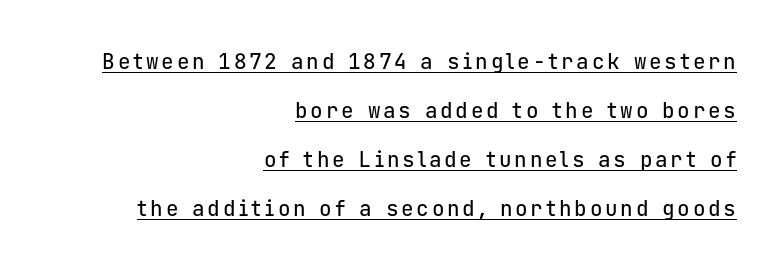
{"italic": "no", "underline": "yes", "align": "right", "line_spacing": "loose", "line_spacing_ratio": 2.33, "glyph_px": 21}
